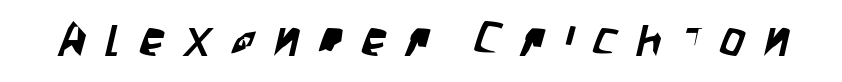
This rendering widens character spacing well past its baseline value. Nothing sits at the stroke ends, so this counts as sans-serif. Honestly, there is no underline to notice here at all. Looks like regular typesetting: each glyph gets only the width it needs.
